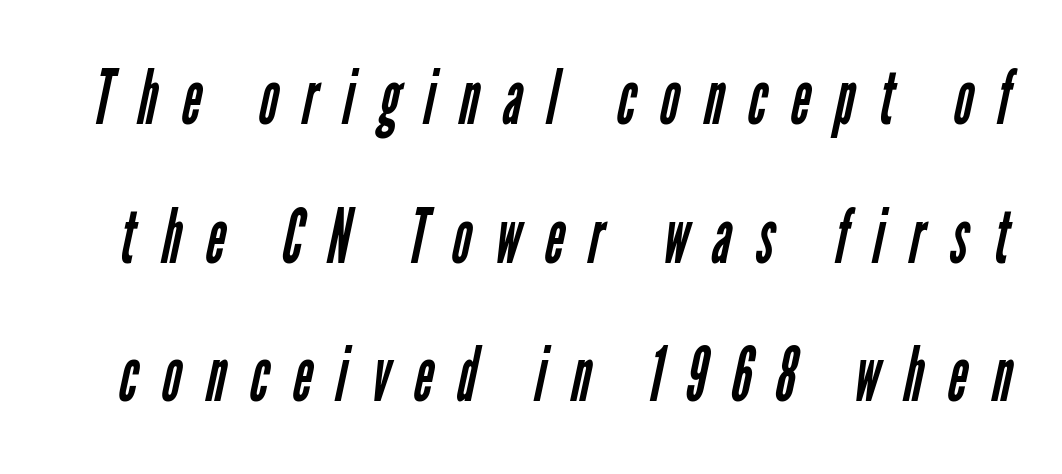
The image shows 75 px regular-weight, condensed sans-serif type; set line spacing 1.85x, unusually wide letter spacing (+0.33 em), not underlined; low stroke contrast and a medium x-height.
